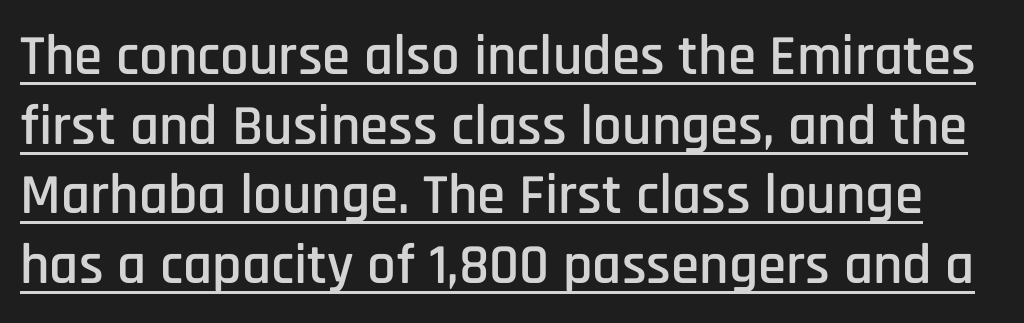
{"serif": "no", "italic": "no", "width": "condensed", "stroke_contrast": "low", "x_height": "large", "monospaced": "no", "underline": "yes", "line_spacing_ratio": 1.22, "letter_spacing": "normal", "letter_spacing_em": 0.0, "glyph_px": 57}
